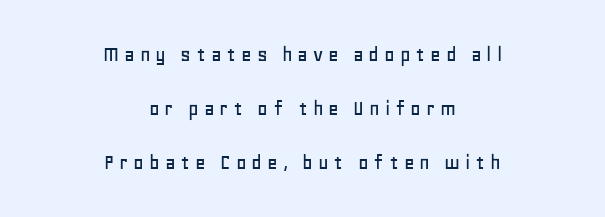
The image shows 23 px text type, upright; set centered, loose line spacing (2.34x), unusually wide letter spacing (+0.21 em), not underlined.
